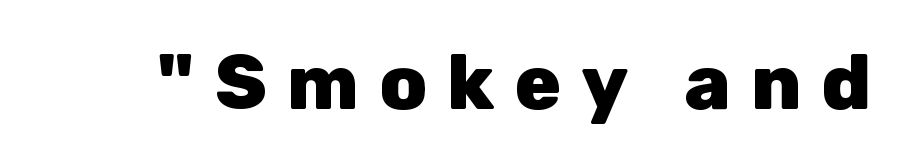
The image shows 77 px heavy sans-serif type, upright; set unusually wide letter spacing (+0.26 em), not underlined; low stroke contrast and a medium x-height.
